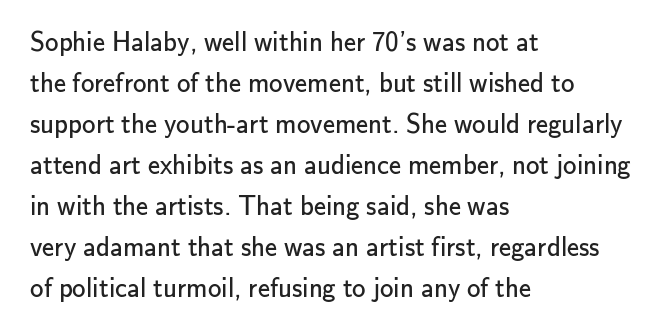
The image shows 27 px text type, upright; set left-aligned, normal line spacing (1.52x), normal letter spacing, not underlined.
